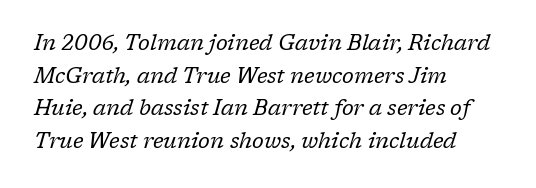
The image shows 21 px text type, italic (leaning right); set left-aligned, normal line spacing (1.55x), normal letter spacing, not underlined.
